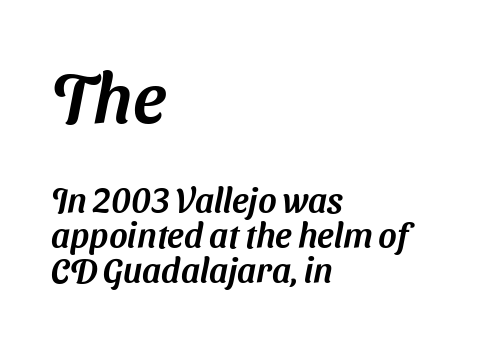
The image shows 70 px sans-serif type; set left-aligned, tight line spacing (1.0x), normal letter spacing, not underlined; the first (top) block is 2.0x larger; medium stroke contrast and a medium x-height.
